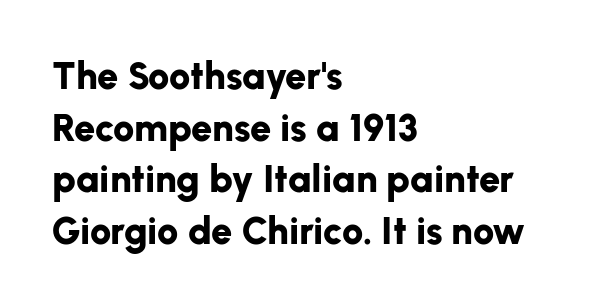
{"serif": "no", "italic": "no", "bold": "yes", "weight": "bold", "width": "normal", "stroke_contrast": "low", "x_height": "medium", "monospaced": "no", "underline": "no", "align": "left", "line_spacing": "normal", "line_spacing_ratio": 1.36, "letter_spacing": "normal", "letter_spacing_em": 0.0, "glyph_px": 38}
